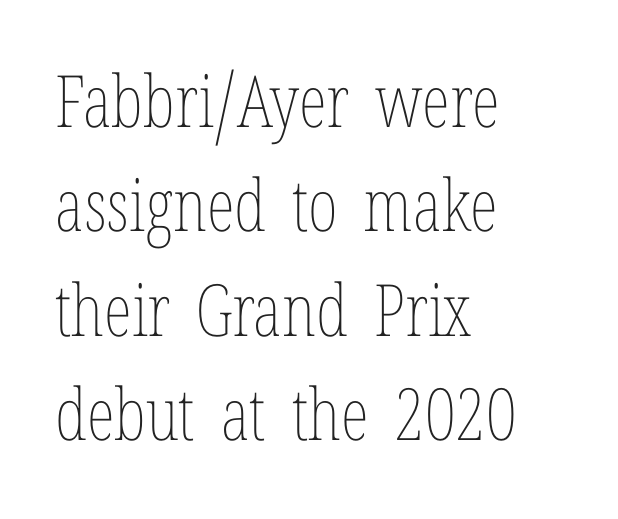
{"italic": "no", "bold": "no", "weight": "thin", "width": "condensed", "stroke_contrast": "low", "x_height": "medium", "monospaced": "no", "underline": "no", "align": "left", "line_spacing": "normal", "line_spacing_ratio": 1.45, "letter_spacing": "normal", "letter_spacing_em": 0.0, "glyph_px": 72}
